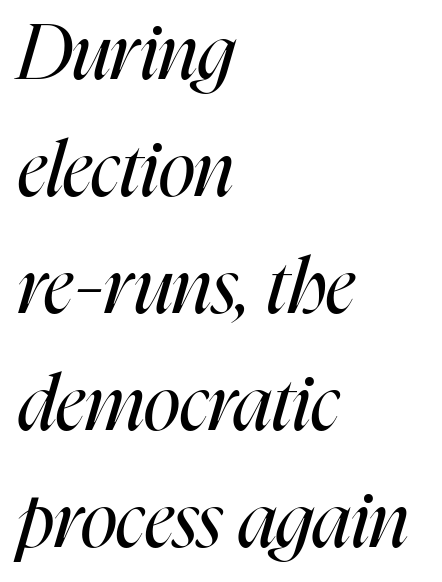
Note the varied advance widths — an 'i' is clearly narrower than an 'm'. A quiet, ordinary-to-light weight characterises the typeface. Between one letter and the next there's only the usual sliver of space. The zone under the glyphs is completely vacant. The space between consecutive lines is moderate.
